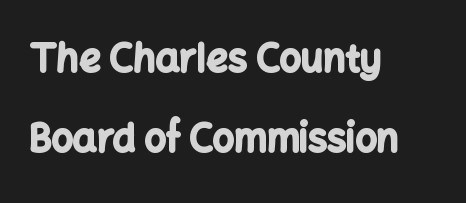
The block of text is sparse from top to bottom, with ample space between rows. Does the copy run flush right? No — it runs flush left. Anything drawn beneath the words? Only blank space. Stroke thickness is high; the sample reads as a true bold. Each word holds together tightly as a unit, with standard inter-letter gaps.
